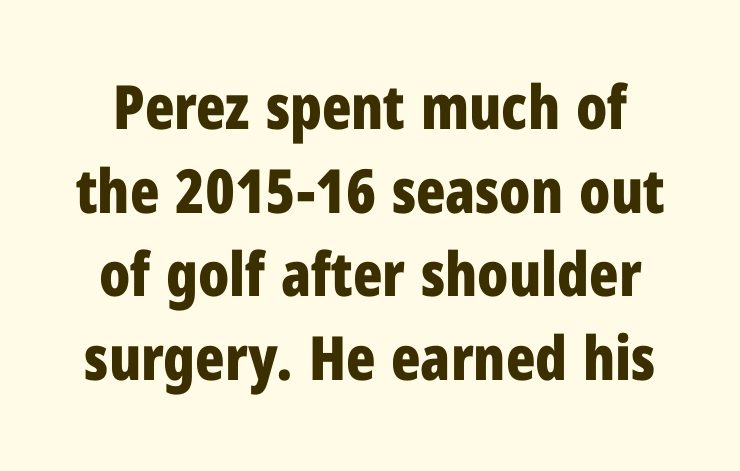
The image shows 61 px bold, condensed sans-serif type, upright; set centered, normal line spacing (1.37x), normal letter spacing, not underlined; low stroke contrast and a medium x-height.
